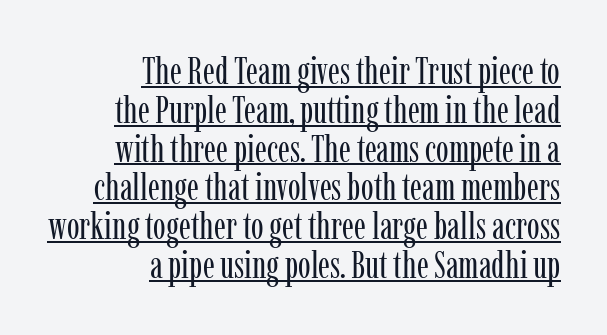
Q: Is the text bold? A: No.
Q: Is the text italic (slanted)? A: No, it is upright.
Q: Is the typeface a serif or a sans-serif typeface? A: Serif.
Q: Is the text underlined? A: Yes.
Q: How is the paragraph aligned? A: Right-aligned.
Q: Is the spacing between letters normal or unusually wide? A: Normal.
Q: Is the spacing between lines tight, normal or loose? A: Tight.
Q: Width (condensed, normal, or wide)? A: Condensed.
Q: Stroke contrast? A: Low.
Q: x-height? A: Medium.
Q: Monospaced? A: No.
